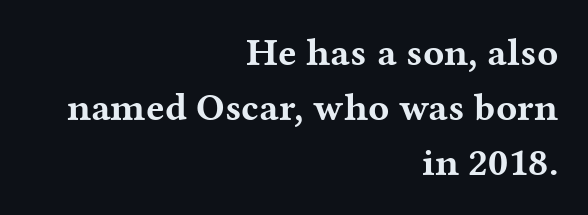
The image shows 39 px bold, wide serif type, upright; set right-aligned, normal line spacing (1.41x), normal letter spacing, not underlined; medium stroke contrast and a medium x-height.
